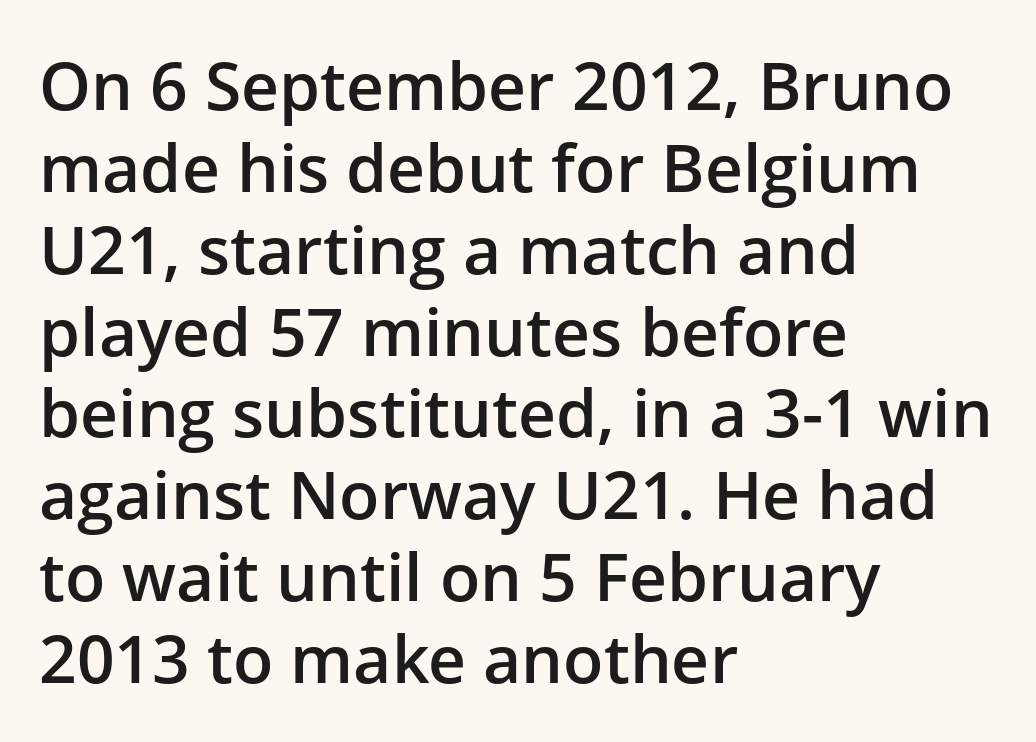
The image shows 66 px semibold sans-serif type, upright; set left-aligned, line spacing 1.24x, normal letter spacing, not underlined; low stroke contrast and a medium x-height.
